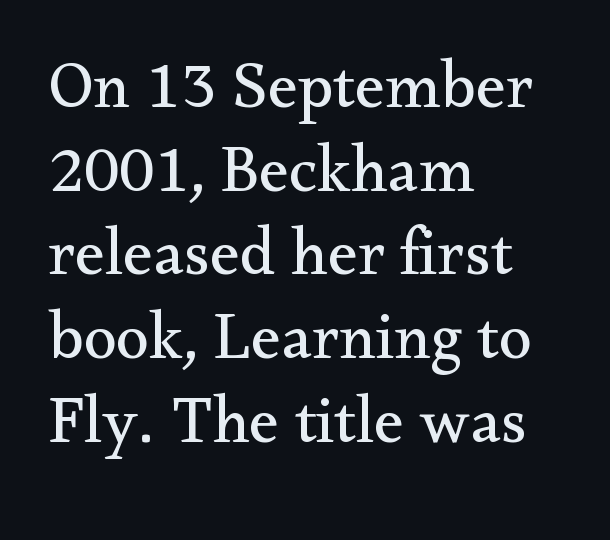
Q: Is the text bold? A: No.
Q: Is the text italic (slanted)? A: No, it is upright.
Q: Is the typeface a serif or a sans-serif typeface? A: Serif.
Q: Is the text underlined? A: No.
Q: How is the paragraph aligned? A: Left-aligned.
Q: Is the spacing between letters normal or unusually wide? A: Normal.
Q: Is the spacing between lines tight, normal or loose? A: Normal.
Q: Width (condensed, normal, or wide)? A: Normal.
Q: Stroke contrast? A: Medium.
Q: x-height? A: Small.
Q: Monospaced? A: No.
